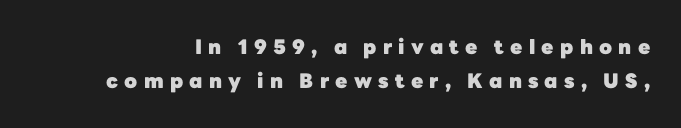
The image shows 20 px bold type, upright; set normal line spacing (1.69x), unusually wide letter spacing (+0.31 em), not underlined.
